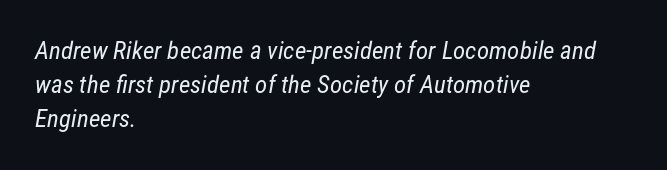
Q: Is the text bold? A: No.
Q: Is the text underlined? A: No.
Q: How is the paragraph aligned? A: Left-aligned.
Q: Is the spacing between letters normal or unusually wide? A: Normal.
Q: Is the spacing between lines tight, normal or loose? A: Normal.
